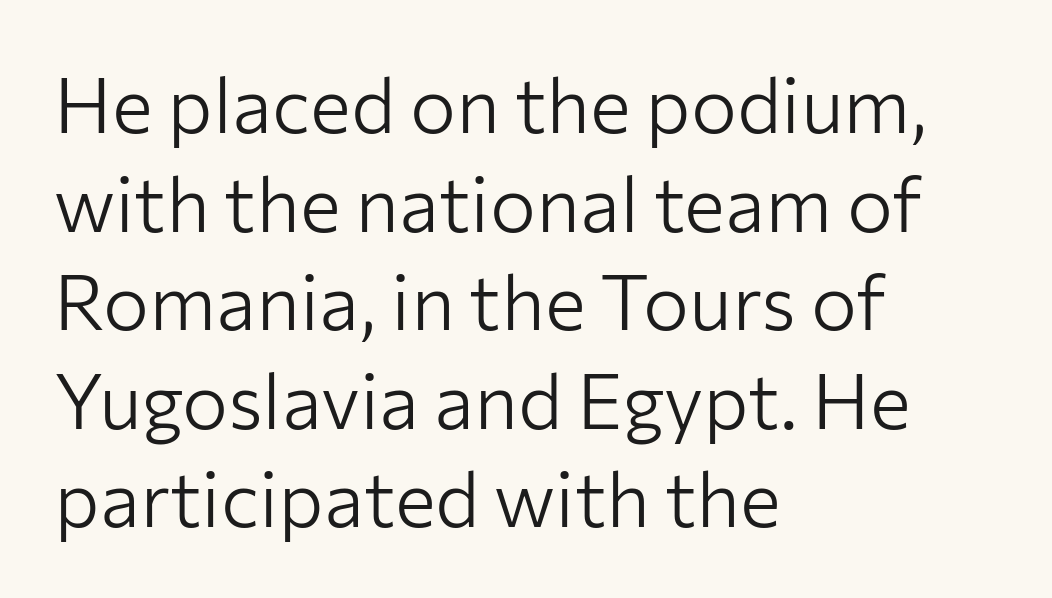
{"serif": "no", "italic": "no", "bold": "no", "weight": "light", "width": "normal", "stroke_contrast": "low", "x_height": "medium", "monospaced": "no", "underline": "no", "align": "left", "line_spacing": "normal", "line_spacing_ratio": 1.28, "letter_spacing": "normal", "letter_spacing_em": 0.0, "glyph_px": 77}
